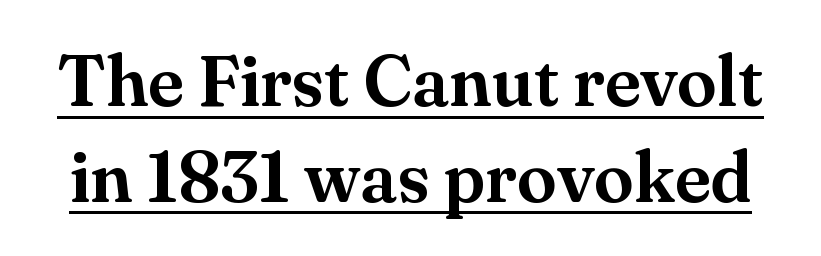
{"serif": "yes", "italic": "no", "width": "normal", "stroke_contrast": "medium", "x_height": "small", "monospaced": "no", "underline": "yes", "line_spacing": "normal", "line_spacing_ratio": 1.33, "letter_spacing": "normal", "letter_spacing_em": 0.0, "glyph_px": 72}
